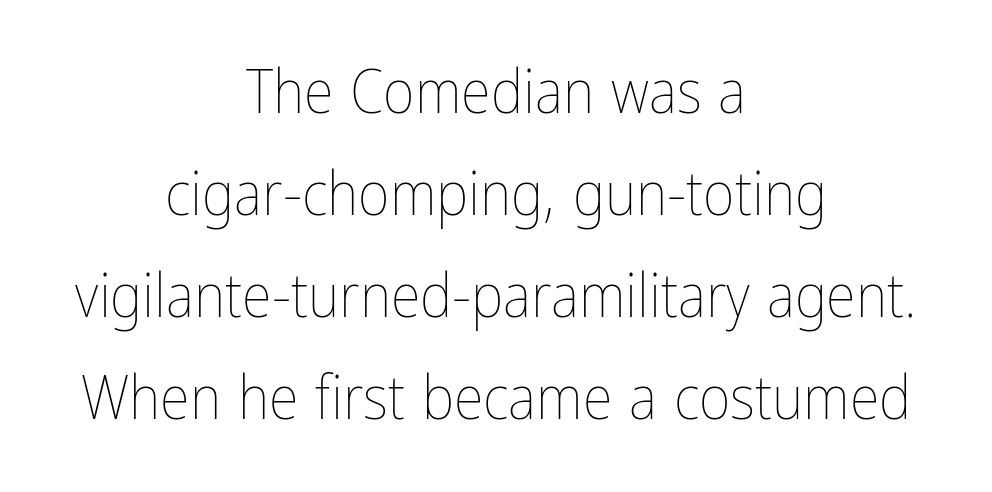
Each row of text sits above clean, open space. Rendered with straight, roman letterforms. You could not count columns in this text — the font is proportionally spaced. The letterforms sit at book weight or below. Quick note: interline space is typical.
